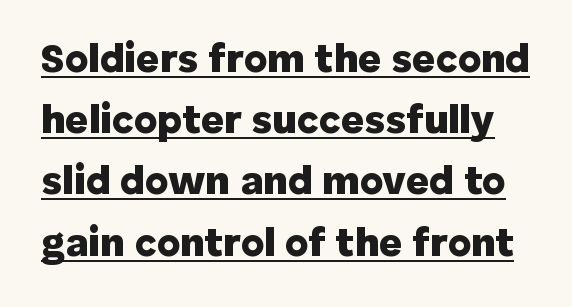
Tall strokes in this sample are plumb rather than angled. Each new line begins a customary step beneath the previous one. A continuous stroke trails under the words, as in a hyperlink. Font category for this specimen: sans-serif. The type is set solid horizontally, with unmodified tracking.
